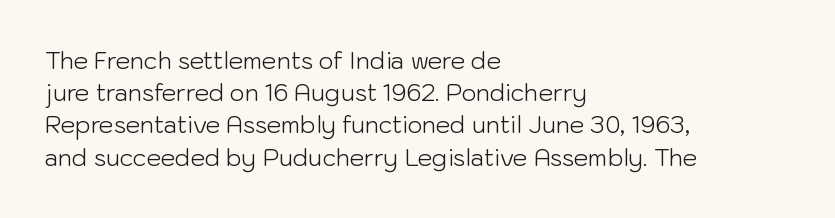
The image shows 23 px text type, upright; set left-aligned, normal line spacing (1.4x), normal letter spacing, not underlined.
